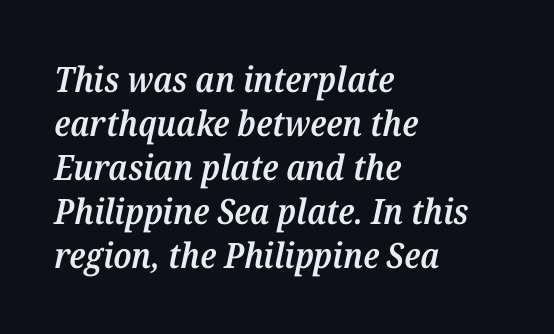
The image shows 35 px semibold serif type, italic (leaning right); set left-aligned, normal line spacing (1.26x), normal letter spacing, not underlined; medium stroke contrast and a medium x-height.
